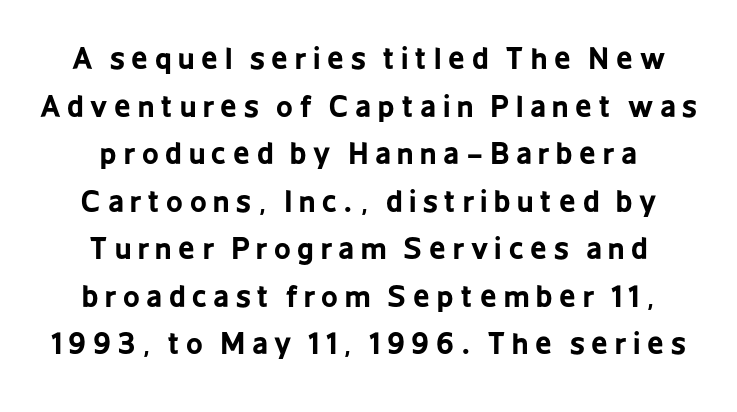
Q: Is the text bold? A: Yes.
Q: Is the text italic (slanted)? A: No, it is upright.
Q: Is the typeface a serif or a sans-serif typeface? A: Sans-serif.
Q: Is the text underlined? A: No.
Q: How is the paragraph aligned? A: Centered.
Q: Is the spacing between letters normal or unusually wide? A: Unusually wide.
Q: Is the spacing between lines tight, normal or loose? A: Normal.
Q: Width (condensed, normal, or wide)? A: Condensed.
Q: Stroke contrast? A: Low.
Q: x-height? A: Medium.
Q: Monospaced? A: No.
